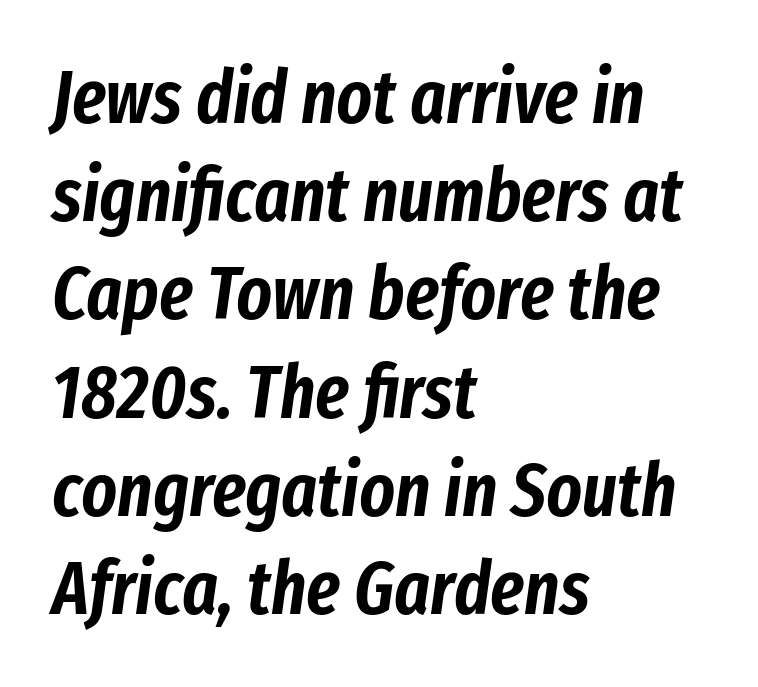
{"italic": "yes", "lean": "right", "slant_degrees": 8, "width": "condensed", "stroke_contrast": "low", "x_height": "medium", "monospaced": "no", "underline": "no", "align": "left", "line_spacing": "normal", "line_spacing_ratio": 1.31, "letter_spacing": "normal", "letter_spacing_em": 0.0, "glyph_px": 75}
